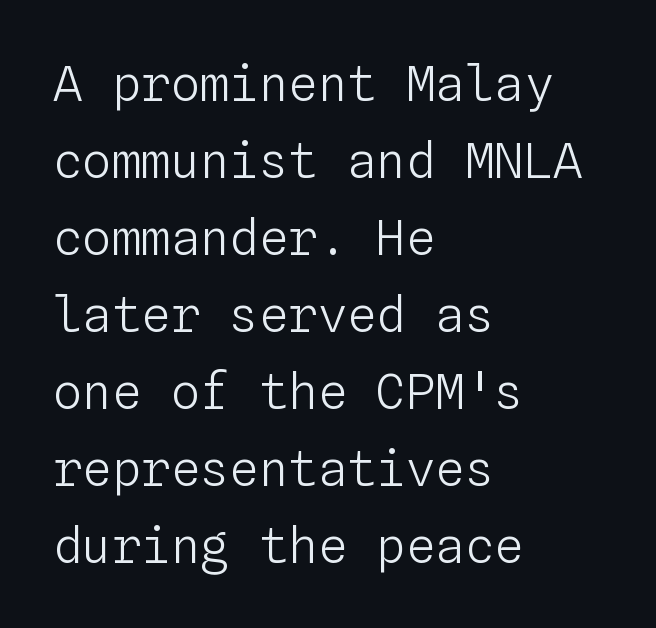
Is there any slant? The stems are plumb. The letters sit at their default tracking, neither squeezed nor spread. Each stroke keeps to a modest, everyday thickness or less. These lines are rendered in a fixed-pitch font. The lines are quadded left.
